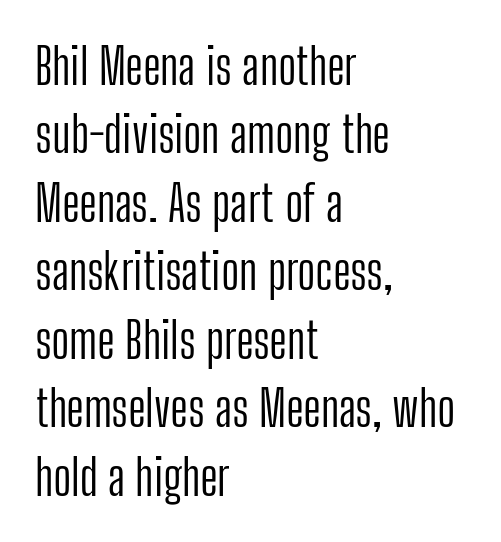
Varying glyph widths throughout — classic text-font behaviour. Notice how the passage keeps a crisp vertical edge on the left only. This sample uses an upright cut, with every glyph sitting square on the baseline. Vertically, the passage feels balanced, rows spaced as you'd expect.
